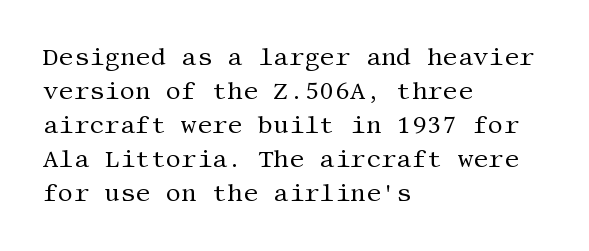
Just letters on the line, the space beneath them empty. The lines sit at an ordinary, default distance from one another. Reading down the block, your eye returns to a fixed left position each line. Think standard paragraph weight, or any step lighter than that.
